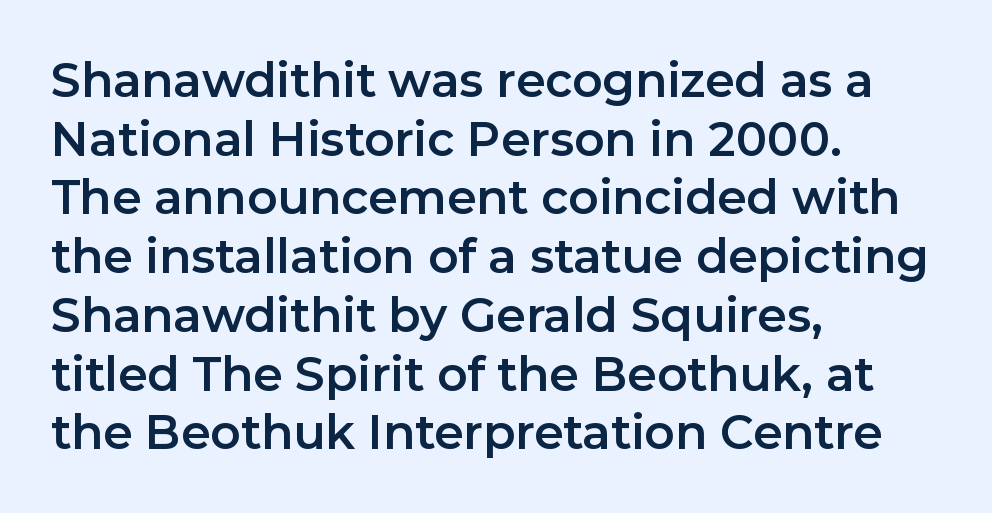
Q: Is the text italic (slanted)? A: No, it is upright.
Q: Is the typeface a serif or a sans-serif typeface? A: Sans-serif.
Q: Is the text underlined? A: No.
Q: How is the paragraph aligned? A: Left-aligned.
Q: Is the spacing between letters normal or unusually wide? A: Normal.
Q: Is the spacing between lines tight, normal or loose? A: Normal.
Q: Width (condensed, normal, or wide)? A: Normal.
Q: Stroke contrast? A: Low.
Q: x-height? A: Medium.
Q: Monospaced? A: No.
